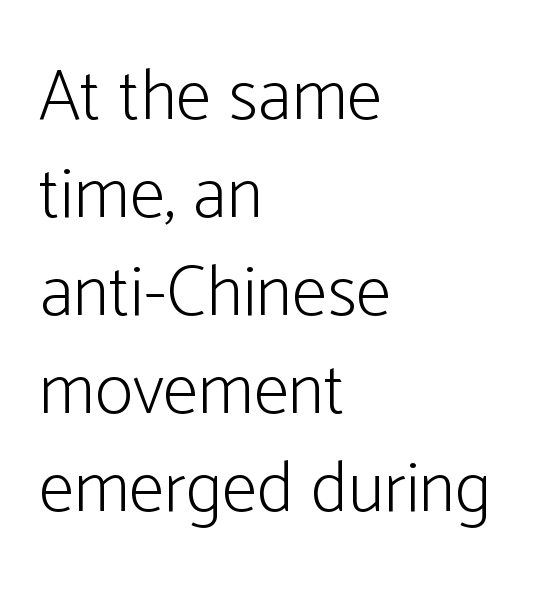
Q: Is the text bold? A: No.
Q: Is the text italic (slanted)? A: No, it is upright.
Q: Is the typeface a serif or a sans-serif typeface? A: Sans-serif.
Q: Is the text underlined? A: No.
Q: How is the paragraph aligned? A: Left-aligned.
Q: Is the spacing between letters normal or unusually wide? A: Normal.
Q: Is the spacing between lines tight, normal or loose? A: Normal.
Q: Width (condensed, normal, or wide)? A: Condensed.
Q: Stroke contrast? A: Low.
Q: x-height? A: Medium.
Q: Monospaced? A: No.
